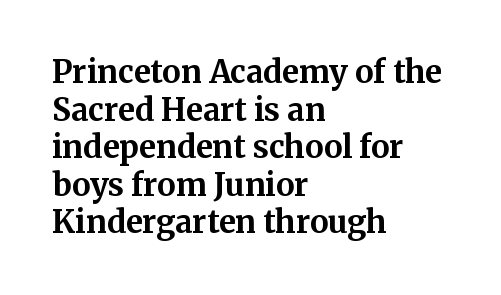
{"serif": "yes", "italic": "no", "bold": "yes", "weight": "bold", "width": "normal", "stroke_contrast": "medium", "x_height": "medium", "monospaced": "no", "underline": "no", "align": "left", "line_spacing_ratio": 1.21, "letter_spacing": "normal", "letter_spacing_em": 0.0, "glyph_px": 31}
